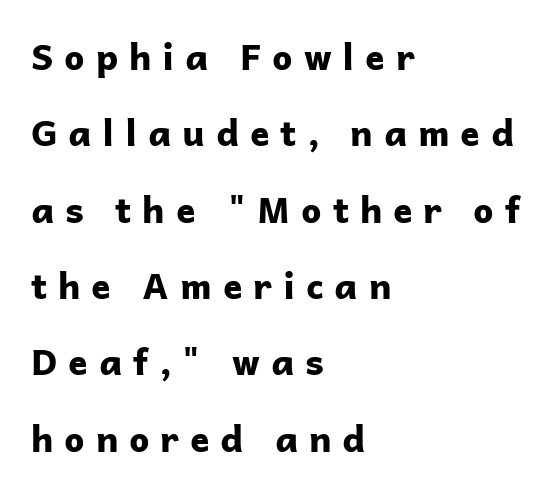
The image shows 36 px bold sans-serif type, upright; set left-aligned, loose line spacing (2.12x), unusually wide letter spacing (+0.3 em), not underlined; low stroke contrast and a medium x-height.
